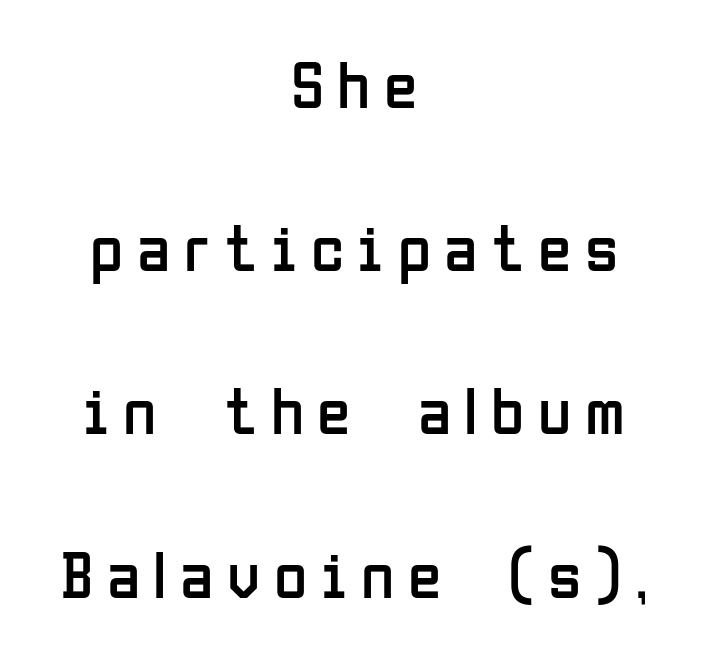
Q: Is the text bold? A: No.
Q: Is the text italic (slanted)? A: No, it is upright.
Q: Is the typeface a serif or a sans-serif typeface? A: Sans-serif.
Q: Is the text underlined? A: No.
Q: How is the paragraph aligned? A: Centered.
Q: Is the spacing between letters normal or unusually wide? A: Unusually wide.
Q: Is the spacing between lines tight, normal or loose? A: Loose.
Q: Width (condensed, normal, or wide)? A: Condensed.
Q: Stroke contrast? A: Low.
Q: x-height? A: Medium.
Q: Monospaced? A: No.
